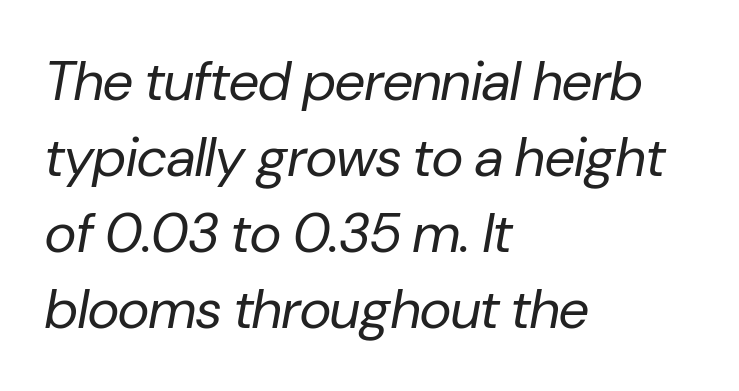
{"italic": "yes", "lean": "right", "slant_degrees": 10, "bold": "no", "weight": "regular", "width": "normal", "stroke_contrast": "low", "x_height": "medium", "monospaced": "no", "underline": "no", "align": "left", "line_spacing": "normal", "line_spacing_ratio": 1.38, "letter_spacing": "normal", "letter_spacing_em": 0.0, "glyph_px": 55}
